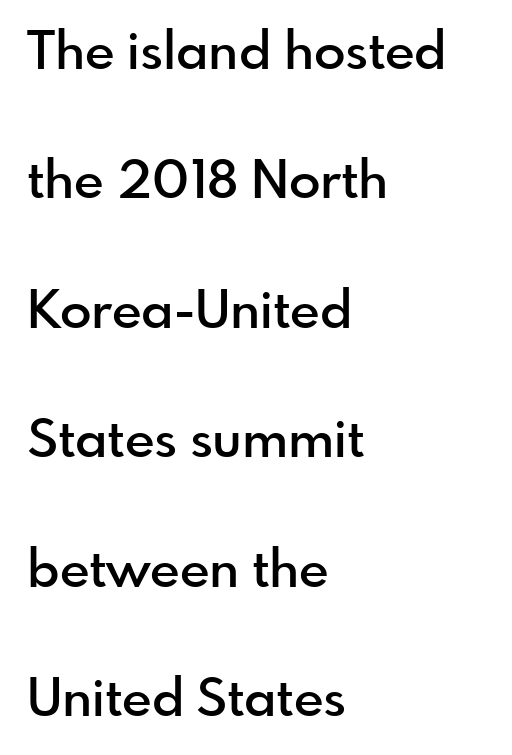
The image shows 52 px semibold sans-serif type, upright; set left-aligned, loose line spacing (2.49x), normal letter spacing, not underlined; a small x-height.
